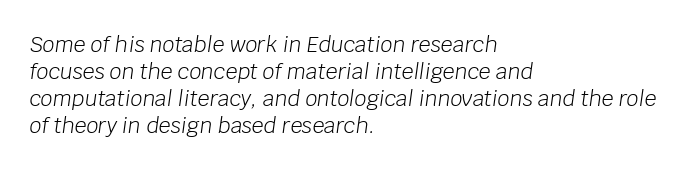
Q: Is the text bold? A: No.
Q: Is the text italic (slanted)? A: Yes, it leans right by about 8 degrees.
Q: Is the text underlined? A: No.
Q: How is the paragraph aligned? A: Left-aligned.
Q: Is the spacing between letters normal or unusually wide? A: Normal.
Q: Is the spacing between lines tight, normal or loose? A: Normal.
